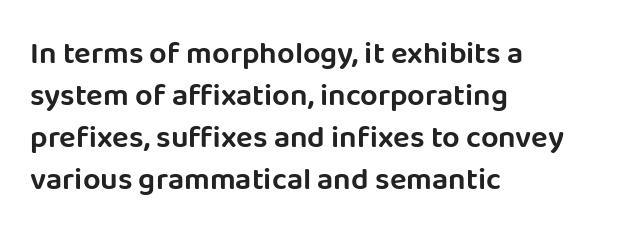
The image shows 31 px sans-serif type, upright; set left-aligned, normal line spacing (1.36x), normal letter spacing, not underlined; low stroke contrast and a large x-height.
